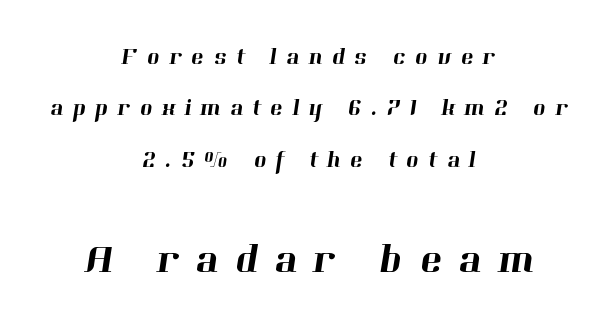
Serif or sans? Serif — the stroke terminals have little feet. Nobody drew a line under any word here. In this sample the second text group is rendered at the bigger scale. Leading: increased. Think of a printed novel: that variable character pitch is what you see here.
